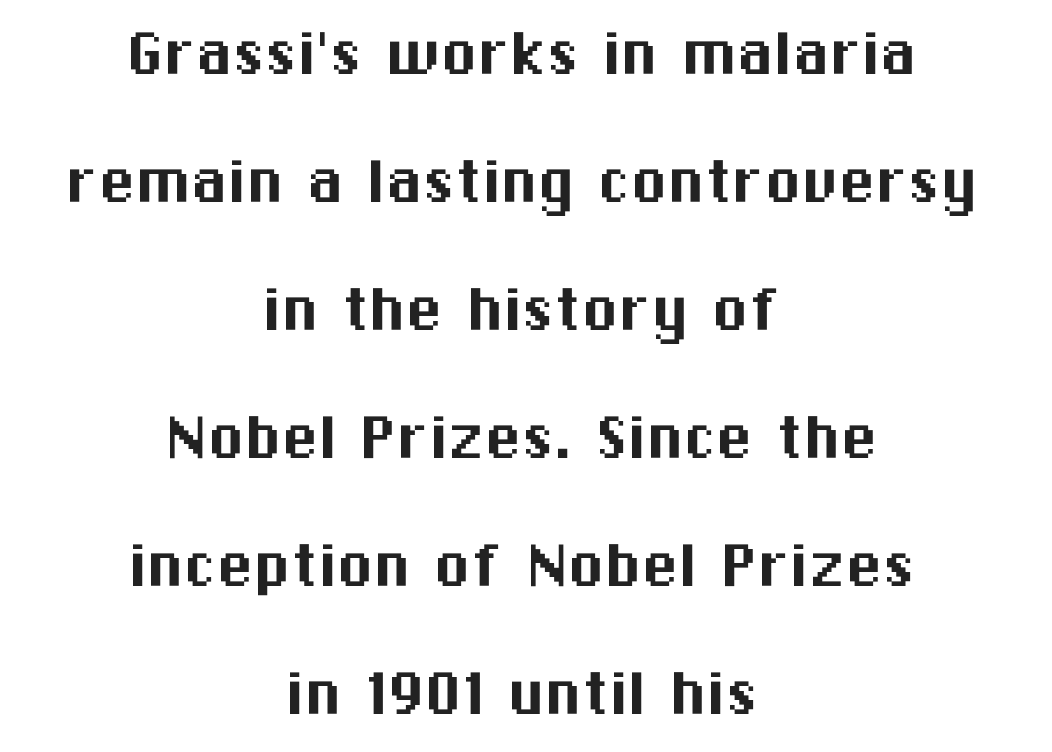
{"serif": "no", "italic": "no", "width": "normal", "stroke_contrast": "medium", "x_height": "medium", "monospaced": "no", "underline": "no", "align": "center", "line_spacing_ratio": 1.73, "letter_spacing": "normal", "letter_spacing_em": 0.0, "glyph_px": 74}
